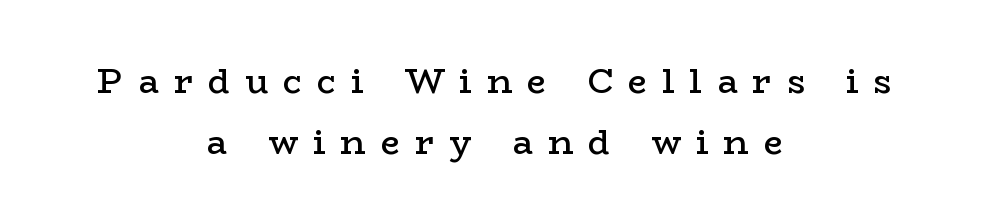
The letters advance in unequal steps, a hallmark of proportional type. Typeset on center — no edge is straight. The font's upright variant was chosen for this text. Between one letter and the next there's a generous, obvious gap. Nobody drew a line under any word here. The designer went with a serif here, giving each stem small feet.
